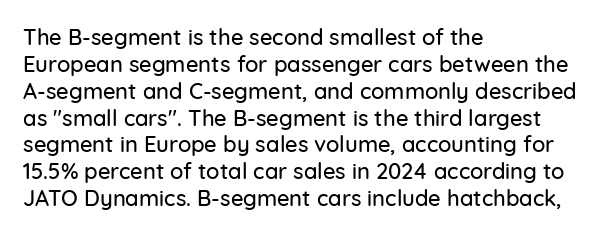
{"italic": "no", "underline": "no", "align": "left", "line_spacing_ratio": 1.22, "letter_spacing": "normal", "letter_spacing_em": 0.0, "glyph_px": 22}
